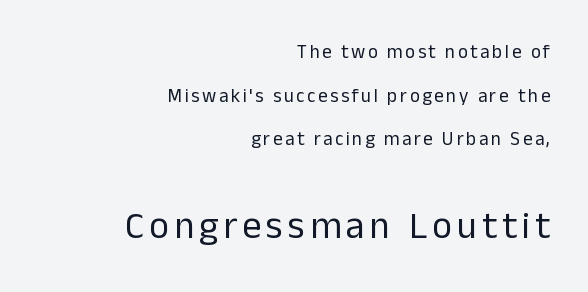
{"serif": "no", "italic": "no", "bold": "no", "weight": "regular", "width": "normal", "stroke_contrast": "low", "x_height": "medium", "monospaced": "no", "underline": "no", "align": "right", "line_spacing": "loose", "line_spacing_ratio": 2.29, "larger_block": "second", "size_ratio": 2.0, "glyph_px": 38}
